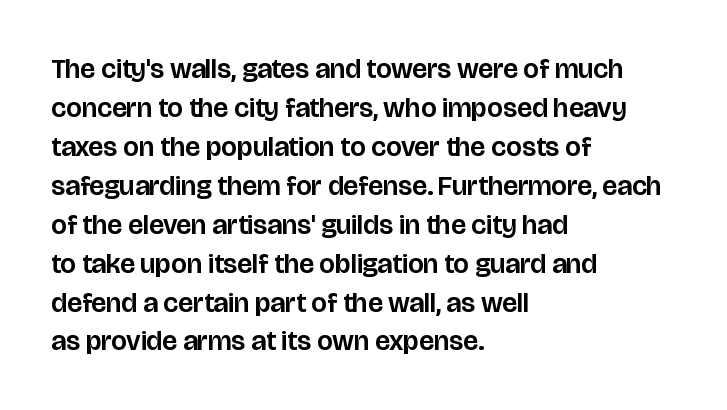
{"serif": "no", "italic": "no", "width": "normal", "stroke_contrast": "low", "x_height": "large", "monospaced": "no", "underline": "no", "align": "left", "line_spacing": "normal", "line_spacing_ratio": 1.39, "letter_spacing": "normal", "letter_spacing_em": 0.0, "glyph_px": 28}
